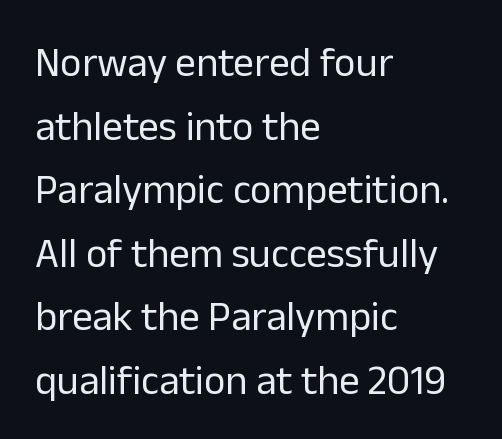
{"serif": "no", "italic": "no", "bold": "no", "weight": "regular", "width": "normal", "stroke_contrast": "low", "x_height": "medium", "monospaced": "no", "underline": "no", "align": "left", "line_spacing": "normal", "line_spacing_ratio": 1.55, "letter_spacing": "normal", "letter_spacing_em": 0.0, "glyph_px": 41}
